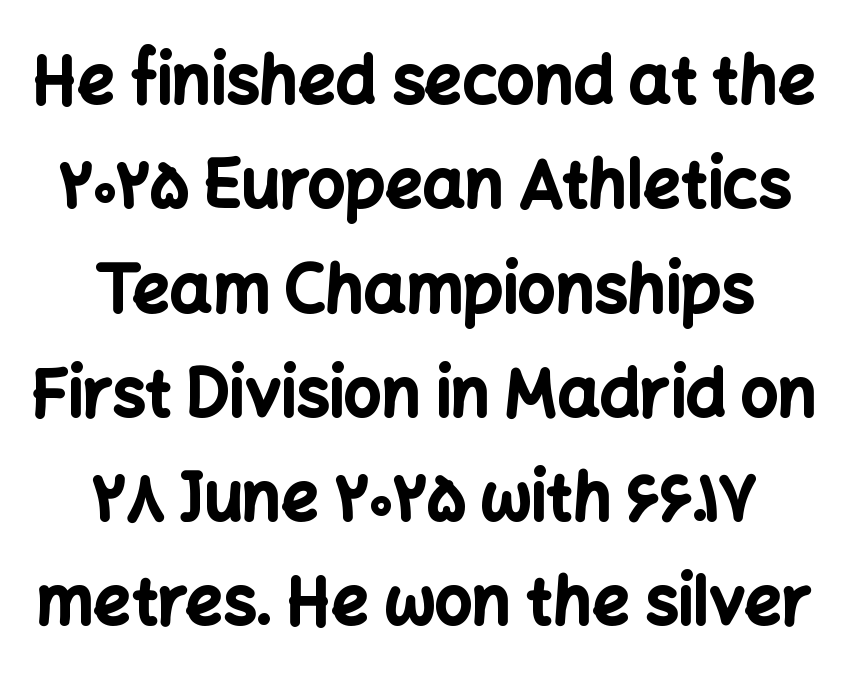
{"serif": "no", "italic": "no", "bold": "yes", "weight": "bold", "width": "normal", "stroke_contrast": "low", "x_height": "medium", "monospaced": "no", "underline": "no", "align": "center", "line_spacing": "normal", "line_spacing_ratio": 1.58, "letter_spacing": "normal", "letter_spacing_em": 0.0, "glyph_px": 66}
